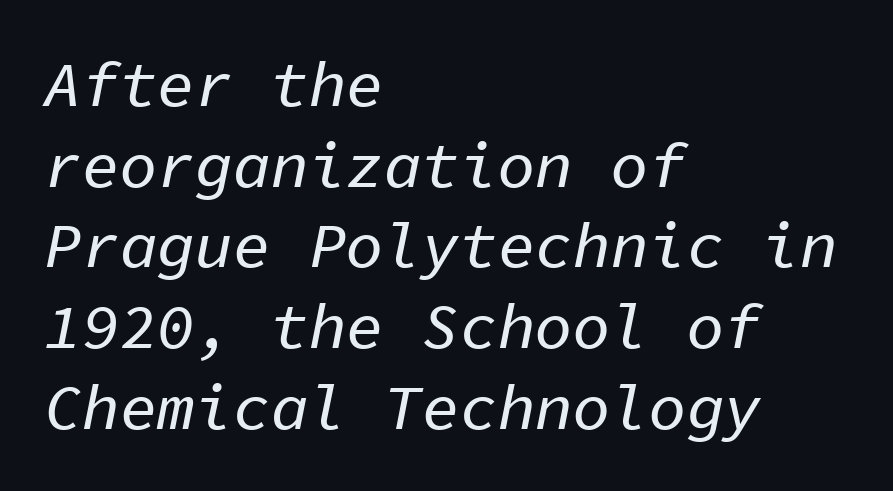
{"italic": "yes", "lean": "right", "slant_degrees": 11, "width": "normal", "stroke_contrast": "low", "x_height": "medium", "monospaced": "yes", "underline": "no", "align": "left", "line_spacing": "normal", "line_spacing_ratio": 1.28, "letter_spacing": "normal", "letter_spacing_em": 0.0, "glyph_px": 63}
